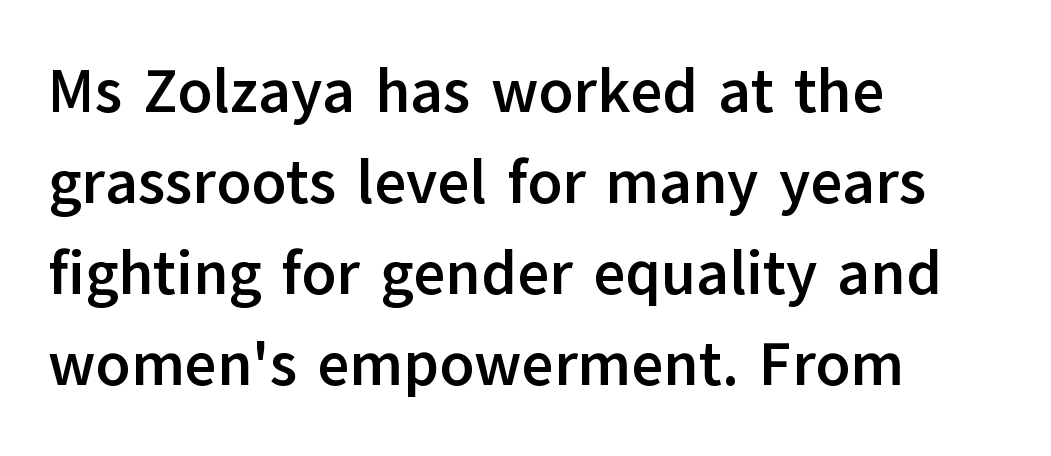
This is roman type, the default non-slanted kind. Spacing verdict: proportional, widths tailored to each character. These lines sit exactly where default settings would place them. These lines carry a lot of weight — the face is fully bold. No extra tracking has been applied to these lines.
